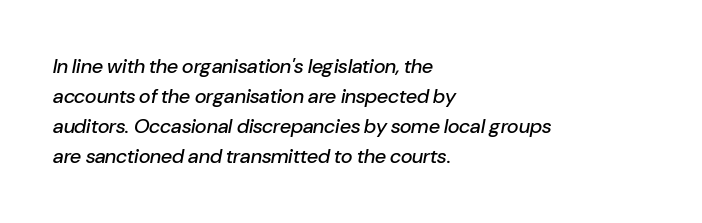
The image shows 20 px text type, italic (leaning right); set left-aligned, normal line spacing (1.5x), normal letter spacing, not underlined.
